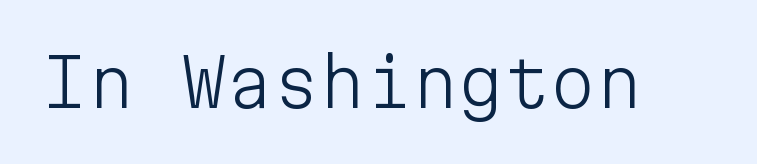
Q: Is the text bold? A: No.
Q: Is the text italic (slanted)? A: No, it is upright.
Q: Is the typeface a serif or a sans-serif typeface? A: Sans-serif.
Q: Is the text underlined? A: No.
Q: Is the spacing between letters normal or unusually wide? A: Normal.
Q: Width (condensed, normal, or wide)? A: Normal.
Q: Stroke contrast? A: Low.
Q: x-height? A: Medium.
Q: Monospaced? A: Yes.
